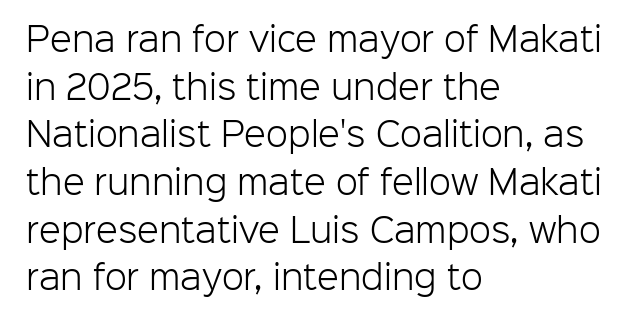
A typesetter would mark this as roman, not italic. One-word summary of the alignment: left. Default kerning and tracking; the words read as compact shapes. Each new line begins a customary step beneath the previous one. Typographically, this falls in the sans-serif category. Here the designer chose a conventional face with non-uniform glyph widths.
